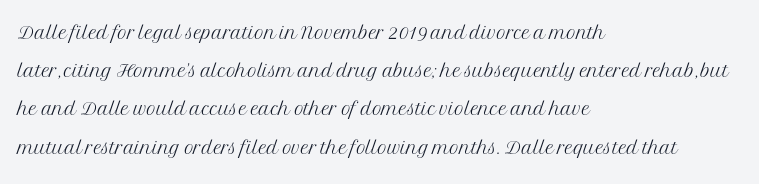
{"bold": "no", "underline": "no", "align": "left", "line_spacing": "normal", "line_spacing_ratio": 1.47, "letter_spacing": "normal", "letter_spacing_em": 0.0, "glyph_px": 26}
